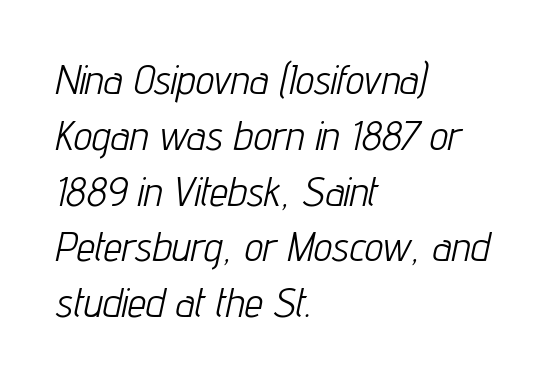
{"italic": "yes", "lean": "right", "slant_degrees": 12, "bold": "no", "weight": "light", "width": "condensed", "stroke_contrast": "low", "x_height": "medium", "monospaced": "no", "underline": "no", "align": "left", "line_spacing": "normal", "line_spacing_ratio": 1.36, "letter_spacing": "normal", "letter_spacing_em": 0.0, "glyph_px": 41}
